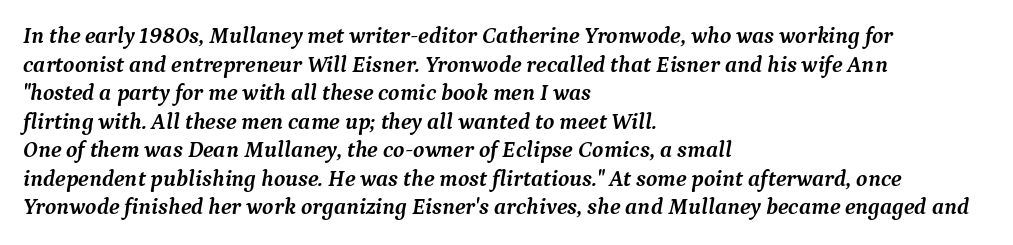
The image shows 23 px bold type, italic (leaning right); set left-aligned, line spacing 1.24x, normal letter spacing, not underlined.
